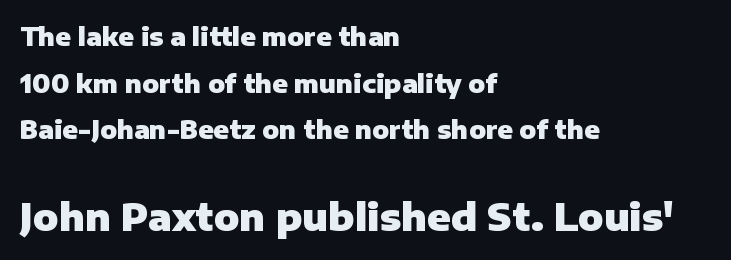
This sample uses an upright cut, with every glyph sitting square on the baseline. Note: no serifs on the glyphs. This rendering uses left alignment, leaving the right contour irregular. Its strokes are broad and dark, the hallmark of bold type.
